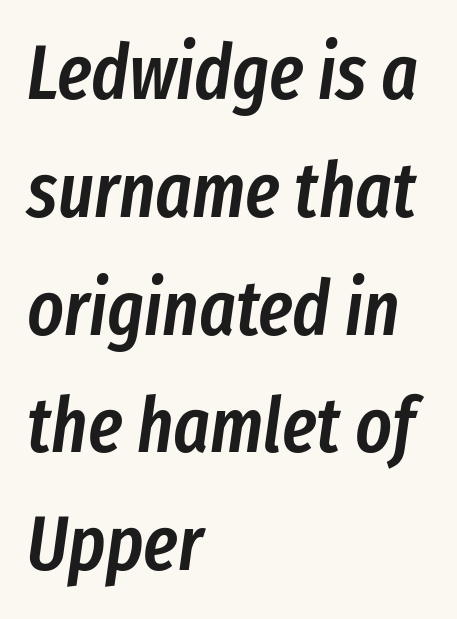
The image shows 77 px semibold, condensed type, italic (leaning right); set left-aligned, normal line spacing (1.53x), normal letter spacing, not underlined; low stroke contrast and a medium x-height.
